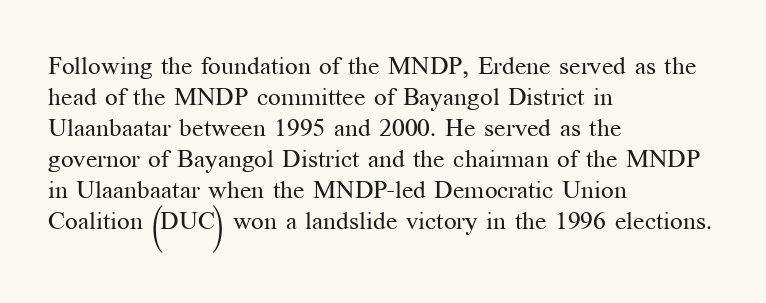
The image shows 25 px text type, upright; set left-aligned, line spacing 1.24x, normal letter spacing, not underlined.
